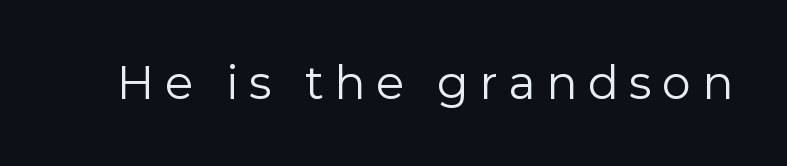
Q: Is the text bold? A: No.
Q: Is the text italic (slanted)? A: No, it is upright.
Q: Is the typeface a serif or a sans-serif typeface? A: Sans-serif.
Q: Is the text underlined? A: No.
Q: Is the spacing between letters normal or unusually wide? A: Unusually wide.
Q: Width (condensed, normal, or wide)? A: Normal.
Q: Stroke contrast? A: Low.
Q: x-height? A: Medium.
Q: Monospaced? A: No.
